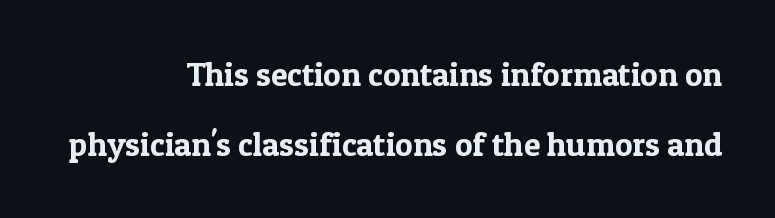
{"serif": "yes", "italic": "no", "width": "normal", "x_height": "medium", "monospaced": "no", "underline": "no", "align": "right", "line_spacing": "loose", "line_spacing_ratio": 2.12, "letter_spacing": "normal", "letter_spacing_em": 0.0, "glyph_px": 33}
